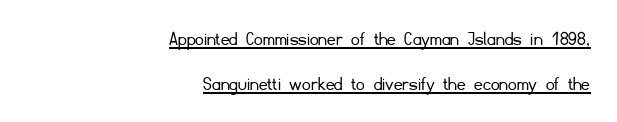
{"italic": "no", "bold": "no", "underline": "yes", "align": "right", "line_spacing": "loose", "line_spacing_ratio": 2.13, "letter_spacing": "normal", "letter_spacing_em": 0.0, "glyph_px": 21}
